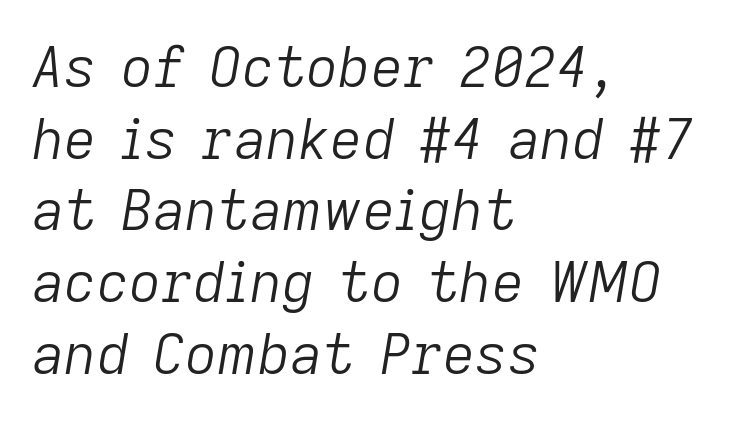
{"italic": "yes", "lean": "right", "slant_degrees": 9, "bold": "no", "weight": "light", "width": "normal", "stroke_contrast": "low", "x_height": "medium", "monospaced": "no", "underline": "no", "align": "left", "line_spacing": "normal", "line_spacing_ratio": 1.28, "letter_spacing": "normal", "letter_spacing_em": 0.0, "glyph_px": 56}
